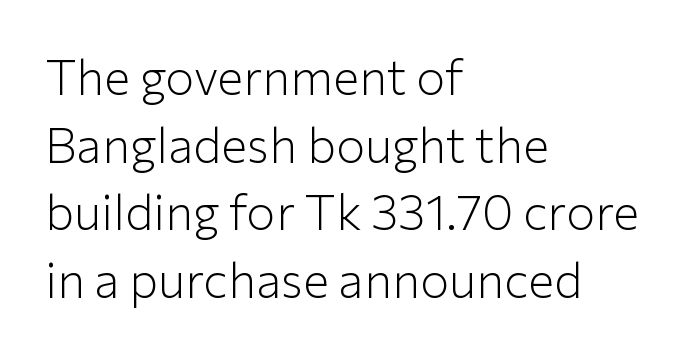
Q: Is the text bold? A: No.
Q: Is the text italic (slanted)? A: No, it is upright.
Q: Is the typeface a serif or a sans-serif typeface? A: Sans-serif.
Q: Is the text underlined? A: No.
Q: How is the paragraph aligned? A: Left-aligned.
Q: Is the spacing between letters normal or unusually wide? A: Normal.
Q: Is the spacing between lines tight, normal or loose? A: Normal.
Q: Width (condensed, normal, or wide)? A: Normal.
Q: Stroke contrast? A: Low.
Q: x-height? A: Medium.
Q: Monospaced? A: No.
